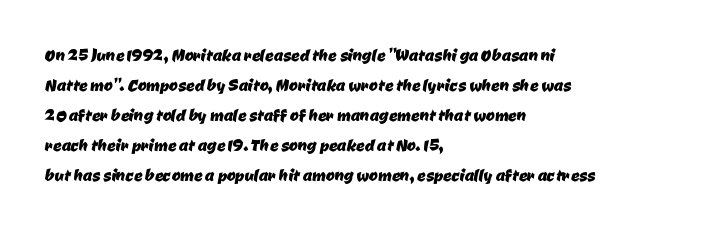
Q: Is the text underlined? A: No.
Q: How is the paragraph aligned? A: Left-aligned.
Q: Is the spacing between letters normal or unusually wide? A: Normal.
Q: Is the spacing between lines tight, normal or loose? A: Normal.
